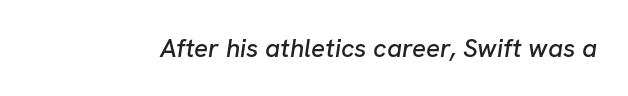
Q: Is the text italic (slanted)? A: Yes, it leans right by about 8 degrees.
Q: Is the text underlined? A: No.
Q: Is the spacing between letters normal or unusually wide? A: Normal.
